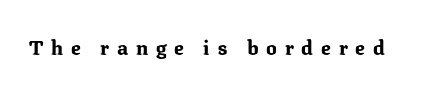
Words float on clear page, feet unadorned. The letters stand straight up with perfectly vertical stems. Strokes here are thick enough to call this a true bold. Does extra space separate the letters? Yes, quite a lot of it.
